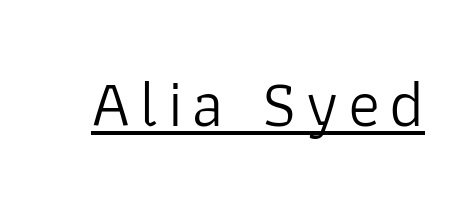
The image shows 67 px light sans-serif type, upright; set underlined; low stroke contrast and a medium x-height.
